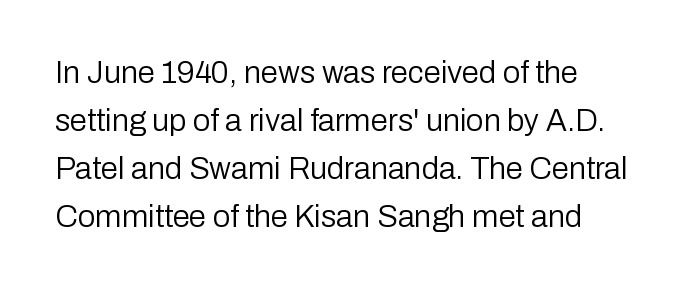
The image shows 31 px regular-weight sans-serif type, upright; set left-aligned, normal line spacing (1.55x), normal letter spacing, not underlined; low stroke contrast and a medium x-height.
